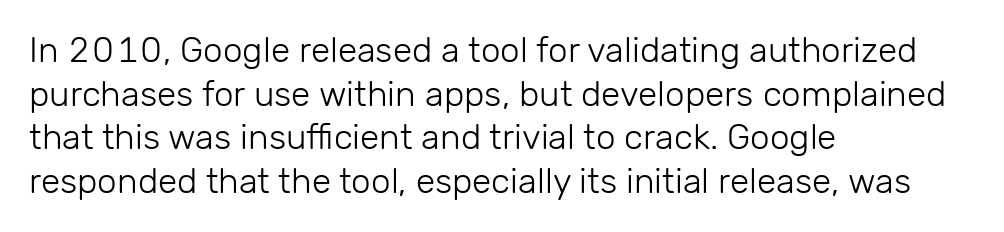
Q: Is the text bold? A: No.
Q: Is the text italic (slanted)? A: No, it is upright.
Q: Is the typeface a serif or a sans-serif typeface? A: Sans-serif.
Q: Is the text underlined? A: No.
Q: How is the paragraph aligned? A: Left-aligned.
Q: Is the spacing between letters normal or unusually wide? A: Normal.
Q: Is the spacing between lines tight, normal or loose? A: Normal.
Q: Width (condensed, normal, or wide)? A: Normal.
Q: Stroke contrast? A: Low.
Q: x-height? A: Medium.
Q: Monospaced? A: No.
